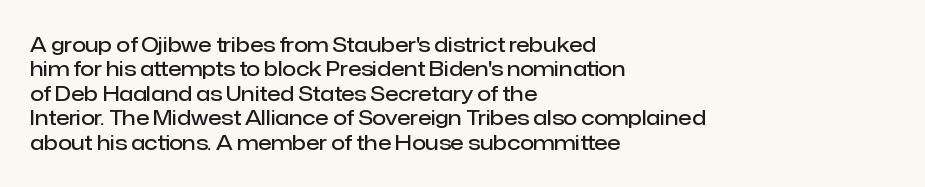
The image shows 20 px text type, upright; set left-aligned, line spacing 1.22x, normal letter spacing, not underlined.
